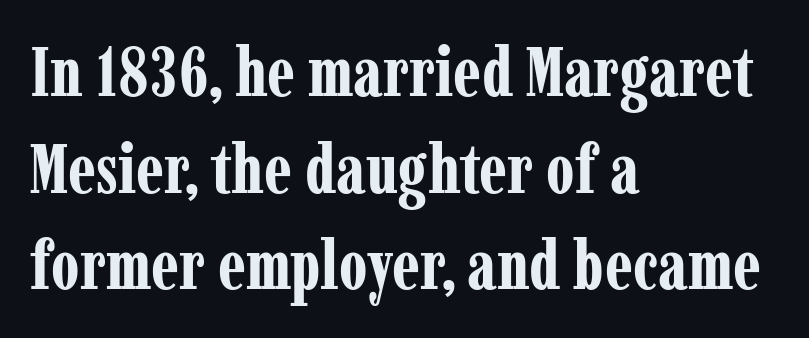
The image shows 69 px bold, condensed serif type, upright; set left-aligned, normal line spacing (1.4x), normal letter spacing, not underlined; low stroke contrast and a medium x-height.
